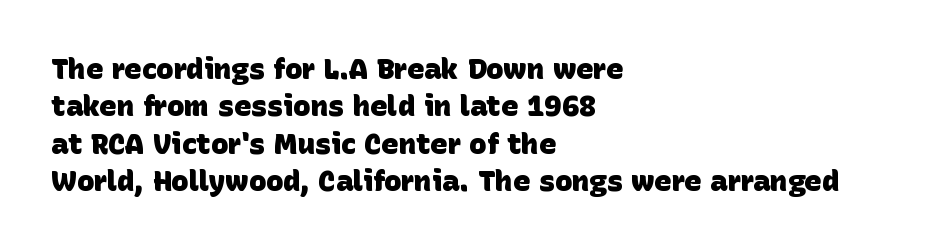
{"serif": "no", "bold": "yes", "weight": "heavy", "width": "normal", "stroke_contrast": "low", "x_height": "large", "monospaced": "no", "underline": "no", "align": "left", "line_spacing": "normal", "line_spacing_ratio": 1.29, "letter_spacing": "normal", "letter_spacing_em": 0.0, "glyph_px": 29}
